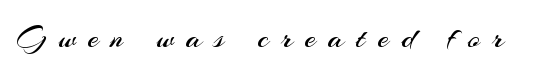
Q: Is the text bold? A: No.
Q: Is the text italic (slanted)? A: Yes.
Q: Is the typeface a serif or a sans-serif typeface? A: Sans-serif.
Q: Is the text underlined? A: No.
Q: Is the spacing between letters normal or unusually wide? A: Unusually wide.
Q: Width (condensed, normal, or wide)? A: Normal.
Q: Stroke contrast? A: Medium.
Q: x-height? A: Small.
Q: Monospaced? A: No.
